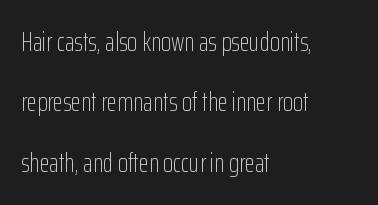
The image shows 26 px text type, upright; set left-aligned, loose line spacing (2.32x), normal letter spacing, not underlined.
